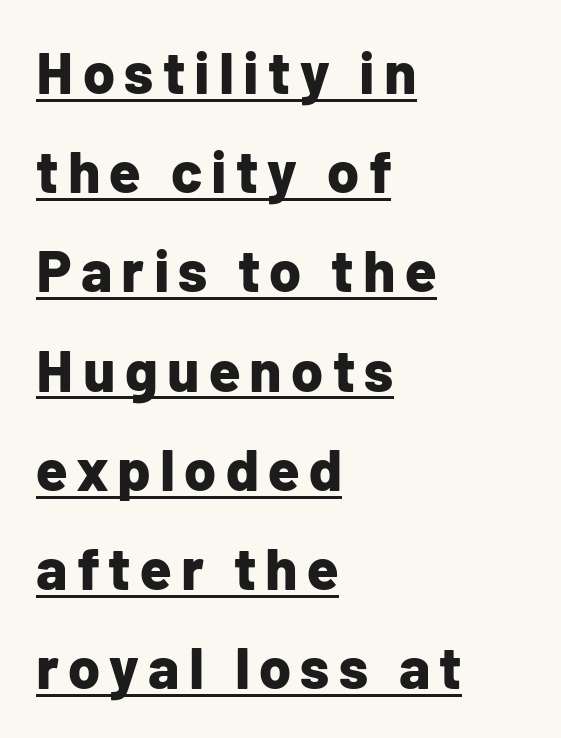
{"serif": "no", "italic": "no", "bold": "yes", "weight": "bold", "width": "normal", "stroke_contrast": "low", "x_height": "medium", "monospaced": "no", "underline": "yes", "align": "left", "line_spacing_ratio": 1.71, "glyph_px": 58}
